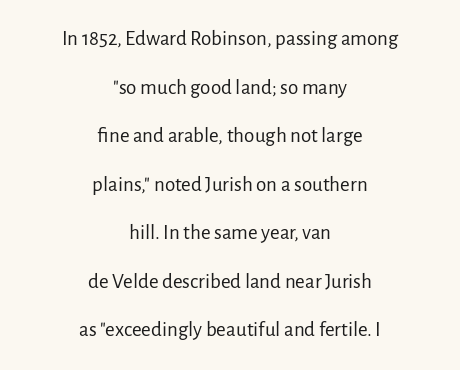
Q: Is the text bold? A: No.
Q: Is the text italic (slanted)? A: No, it is upright.
Q: Is the text underlined? A: No.
Q: How is the paragraph aligned? A: Centered.
Q: Is the spacing between letters normal or unusually wide? A: Normal.
Q: Is the spacing between lines tight, normal or loose? A: Loose.
